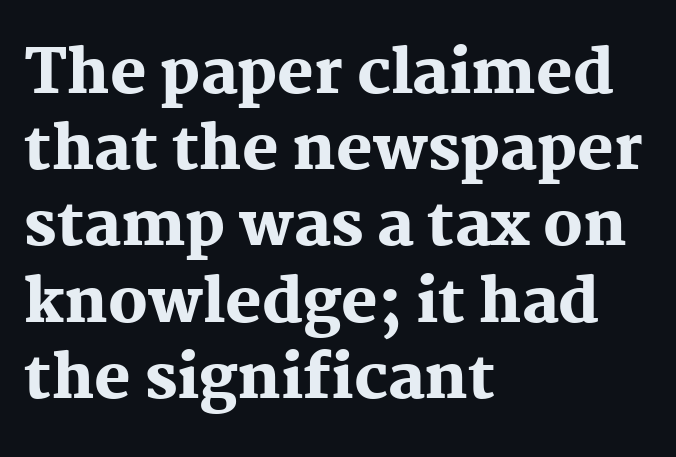
The image shows 61 px heavy serif type, upright; set left-aligned, normal line spacing (1.25x), normal letter spacing, not underlined; medium stroke contrast and a medium x-height.
